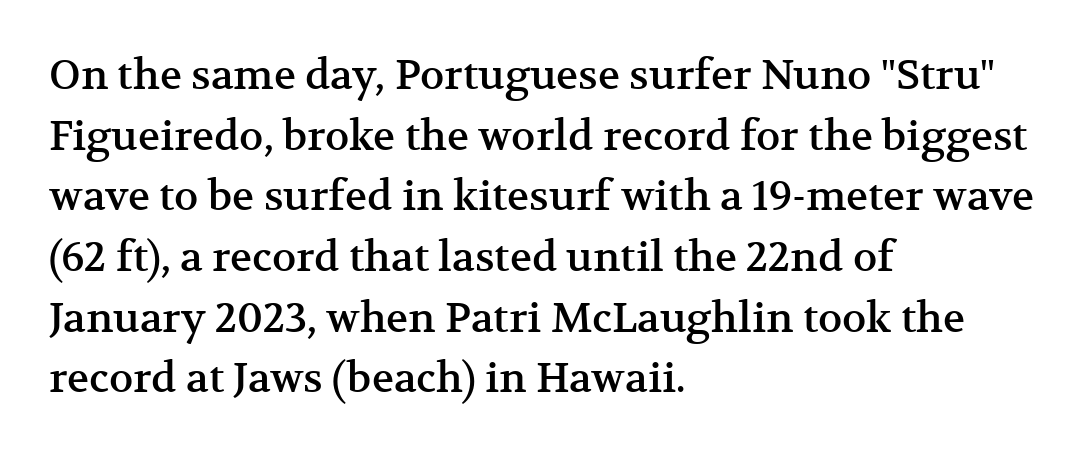
Q: Is the text italic (slanted)? A: No, it is upright.
Q: Is the typeface a serif or a sans-serif typeface? A: Serif.
Q: Is the text underlined? A: No.
Q: How is the paragraph aligned? A: Left-aligned.
Q: Is the spacing between letters normal or unusually wide? A: Normal.
Q: Is the spacing between lines tight, normal or loose? A: Normal.
Q: Width (condensed, normal, or wide)? A: Normal.
Q: Stroke contrast? A: Medium.
Q: x-height? A: Medium.
Q: Monospaced? A: No.
